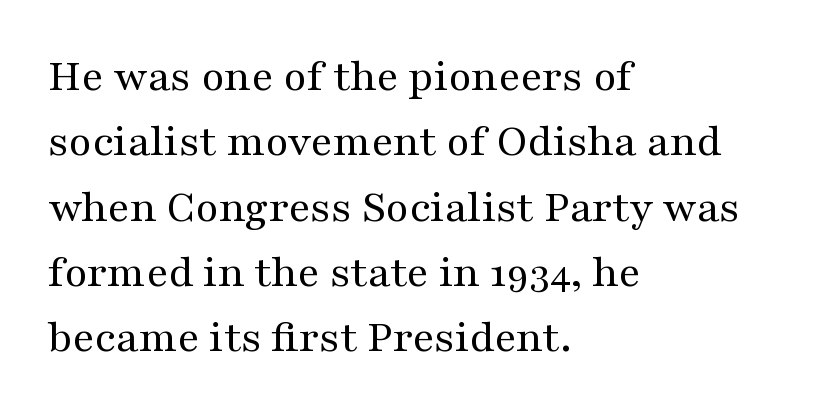
The image shows 47 px regular-weight, wide serif type, upright; set left-aligned, normal line spacing (1.39x), normal letter spacing, not underlined; medium stroke contrast and a medium x-height.
